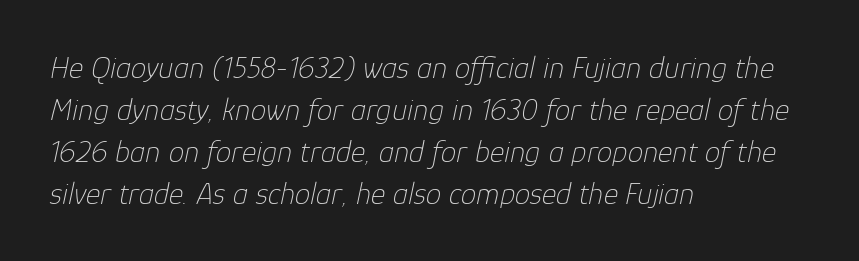
Q: Is the text bold? A: No.
Q: Is the text italic (slanted)? A: Yes, it leans right by about 12 degrees.
Q: Is the text underlined? A: No.
Q: How is the paragraph aligned? A: Left-aligned.
Q: Is the spacing between letters normal or unusually wide? A: Normal.
Q: Is the spacing between lines tight, normal or loose? A: Normal.
Q: Width (condensed, normal, or wide)? A: Normal.
Q: Stroke contrast? A: Low.
Q: x-height? A: Medium.
Q: Monospaced? A: No.
